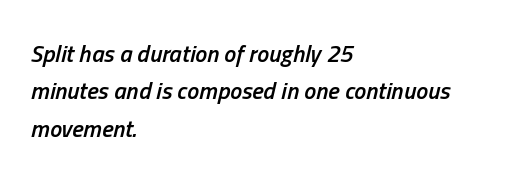
{"italic": "yes", "lean": "right", "slant_degrees": 13, "bold": "semi", "underline": "no", "align": "left", "line_spacing": "normal", "line_spacing_ratio": 1.56, "letter_spacing": "normal", "letter_spacing_em": 0.0, "glyph_px": 24}
